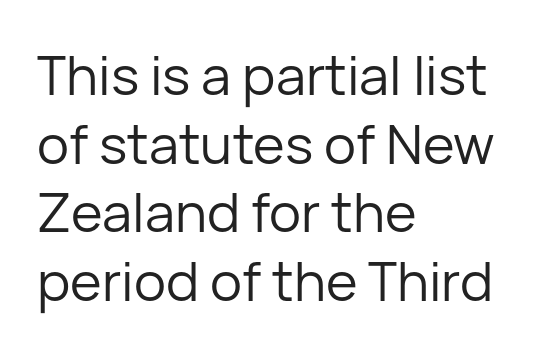
{"serif": "no", "italic": "no", "bold": "no", "weight": "regular", "width": "normal", "stroke_contrast": "low", "x_height": "medium", "monospaced": "no", "underline": "no", "align": "left", "line_spacing": "normal", "line_spacing_ratio": 1.27, "letter_spacing": "normal", "letter_spacing_em": 0.0, "glyph_px": 54}
